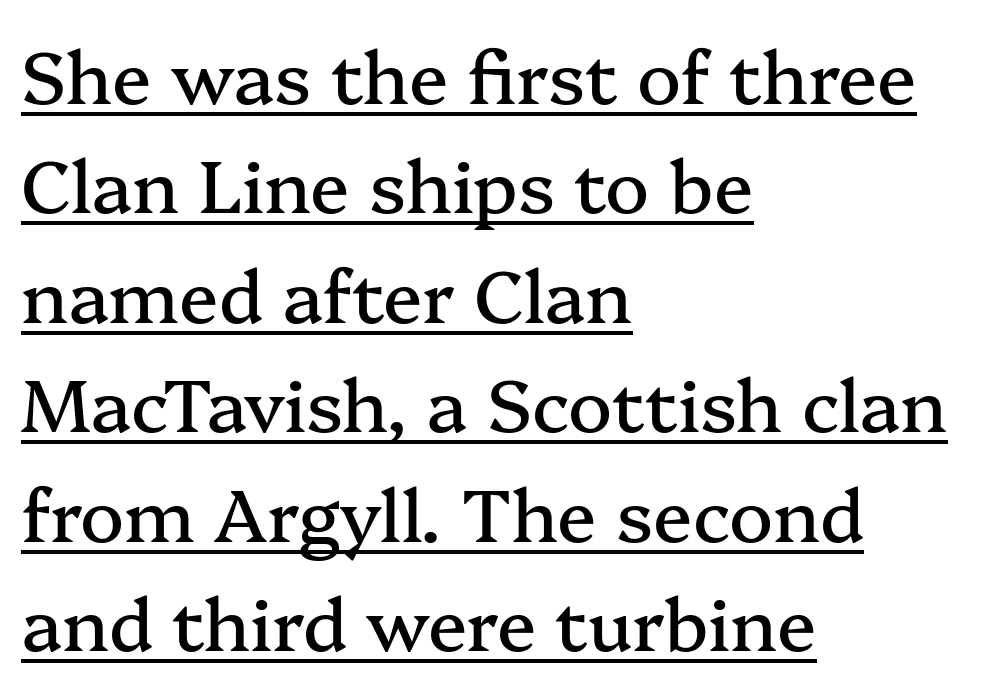
Q: Is the text italic (slanted)? A: No, it is upright.
Q: Is the typeface a serif or a sans-serif typeface? A: Serif.
Q: Is the text underlined? A: Yes.
Q: How is the paragraph aligned? A: Left-aligned.
Q: Is the spacing between letters normal or unusually wide? A: Normal.
Q: Is the spacing between lines tight, normal or loose? A: Normal.
Q: Width (condensed, normal, or wide)? A: Normal.
Q: Stroke contrast? A: Medium.
Q: x-height? A: Medium.
Q: Monospaced? A: No.
